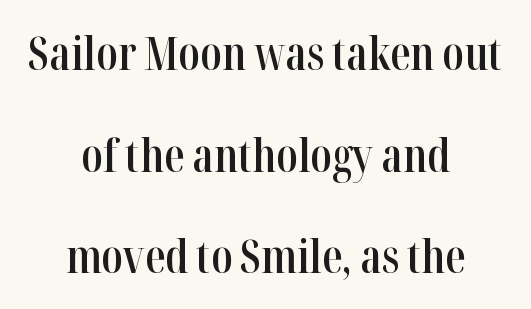
The image shows 45 px semibold, condensed serif type, upright; set centered, loose line spacing (2.26x), normal letter spacing, not underlined; high stroke contrast and a medium x-height.
